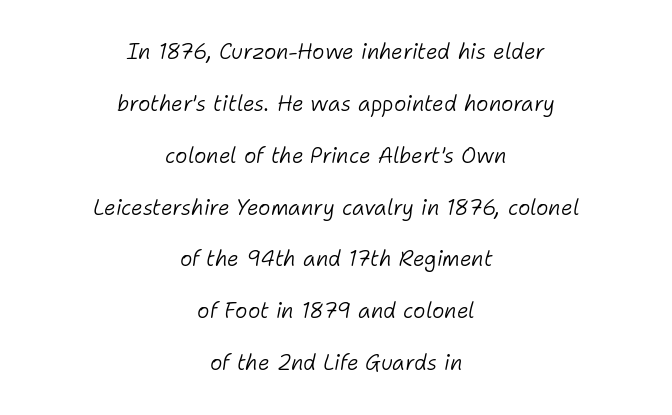
Q: Is the text bold? A: No.
Q: Is the text italic (slanted)? A: Yes, it leans right by about 11 degrees.
Q: Is the text underlined? A: No.
Q: How is the paragraph aligned? A: Centered.
Q: Is the spacing between letters normal or unusually wide? A: Normal.
Q: Is the spacing between lines tight, normal or loose? A: Loose.
